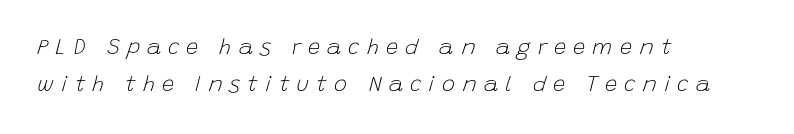
{"italic": "yes", "lean": "right", "slant_degrees": 15, "bold": "no", "underline": "no", "align": "left", "line_spacing": "normal", "line_spacing_ratio": 1.66, "letter_spacing": "wide", "letter_spacing_em": 0.32, "glyph_px": 22}
